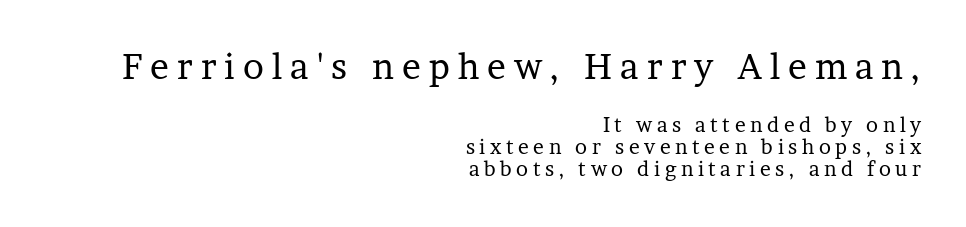
Visually, the top section dominates because its glyphs are scaled up. Line spacing here is tight. The face used here is seriffed, in the tradition of book romans. Short and long lines alike share a common ending point at right. A bare baseline throughout the passage.
